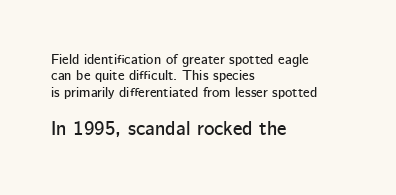
{"italic": "no", "underline": "no", "align": "left", "line_spacing_ratio": 1.17, "letter_spacing": "normal", "letter_spacing_em": 0.0, "larger_block": "second", "size_ratio": 1.43, "glyph_px": 20}
